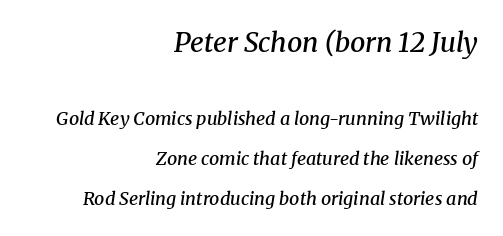
{"italic": "yes", "lean": "right", "slant_degrees": 8, "bold": "semi", "underline": "no", "align": "right", "line_spacing": "loose", "line_spacing_ratio": 2.23, "letter_spacing": "normal", "letter_spacing_em": 0.0, "larger_block": "first", "size_ratio": 1.5, "glyph_px": 27}
